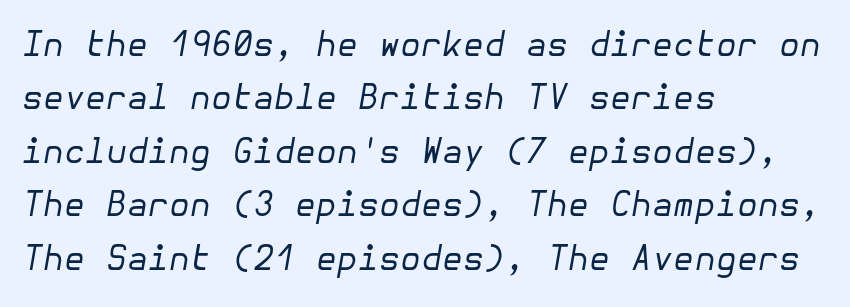
The image shows 34 px regular-weight type, italic (leaning right); set left-aligned, normal line spacing (1.57x), normal letter spacing, not underlined; low stroke contrast and a medium x-height.
